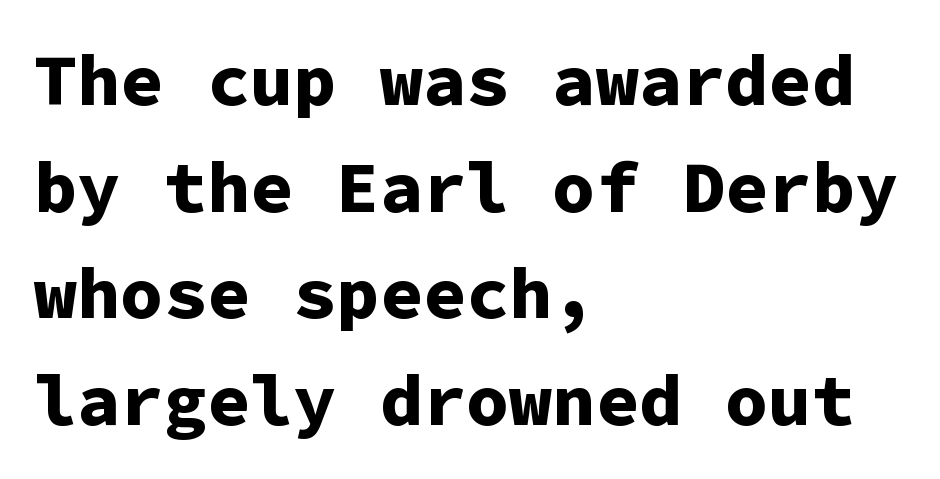
What kind of face is this? One without serifs — a sans. The passage shown has conventional tracking throughout. The lettering stays uniformly vertical, giving the passage a roman look. The rendering uses typewriter-style spacing with identical character cells. Weight: bold.
